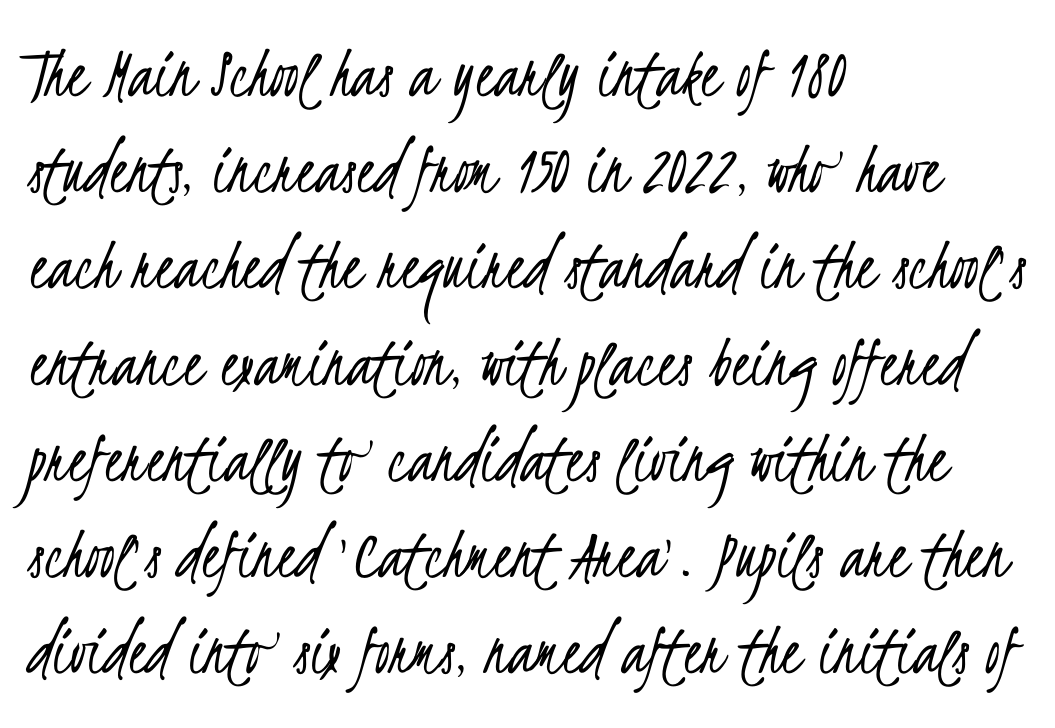
The image shows 74 px light, condensed sans-serif type; set left-aligned, normal line spacing (1.3x), normal letter spacing, not underlined; low stroke contrast and a small x-height.
